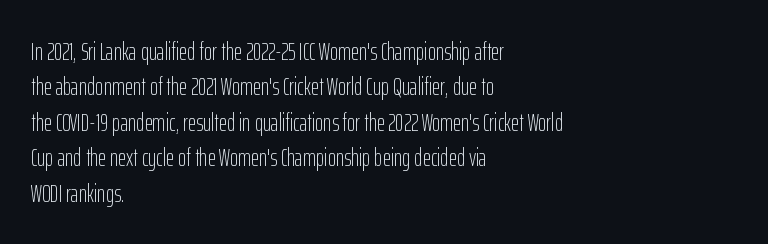
{"italic": "no", "bold": "no", "underline": "no", "align": "left", "line_spacing": "normal", "line_spacing_ratio": 1.42, "letter_spacing": "normal", "letter_spacing_em": 0.0, "glyph_px": 25}
